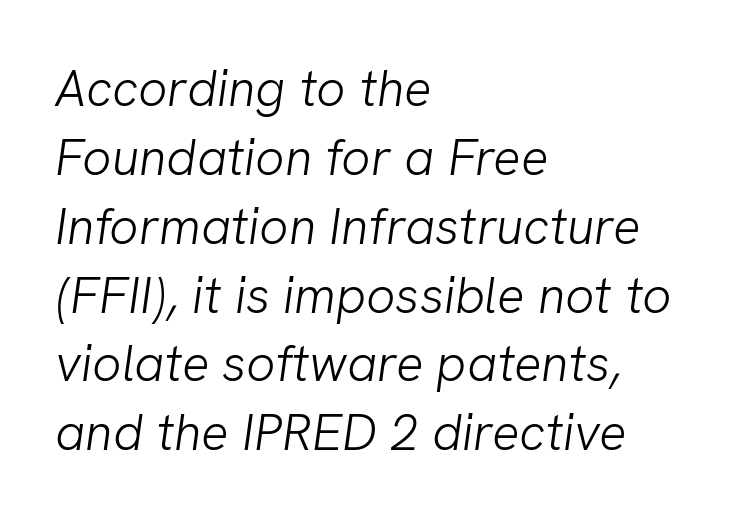
Q: Is the text bold? A: No.
Q: Is the typeface a serif or a sans-serif typeface? A: Sans-serif.
Q: Is the text underlined? A: No.
Q: How is the paragraph aligned? A: Left-aligned.
Q: Is the spacing between letters normal or unusually wide? A: Normal.
Q: Is the spacing between lines tight, normal or loose? A: Normal.
Q: Width (condensed, normal, or wide)? A: Normal.
Q: Stroke contrast? A: Low.
Q: x-height? A: Medium.
Q: Monospaced? A: No.
